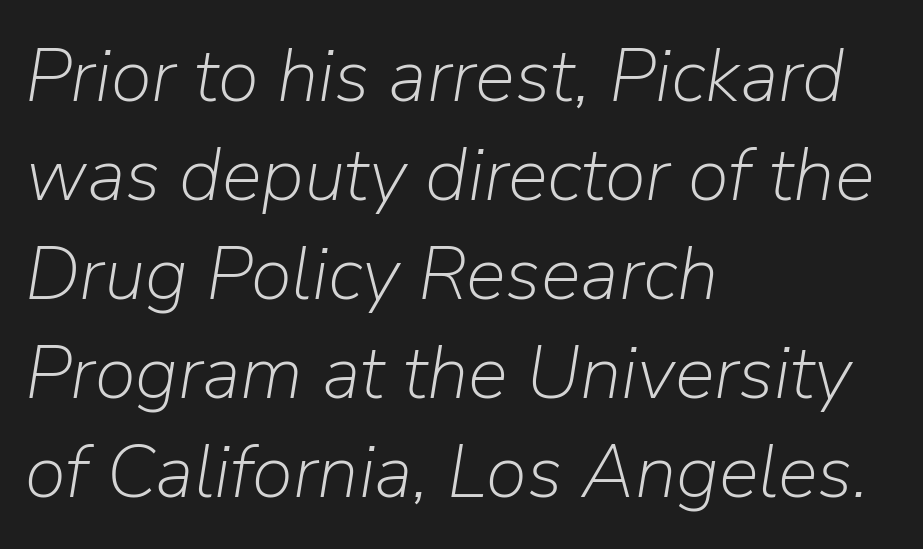
{"italic": "yes", "lean": "right", "slant_degrees": 9, "bold": "no", "weight": "light", "width": "normal", "stroke_contrast": "low", "x_height": "medium", "monospaced": "no", "underline": "no", "align": "left", "line_spacing": "normal", "line_spacing_ratio": 1.32, "letter_spacing": "normal", "letter_spacing_em": 0.0, "glyph_px": 75}
